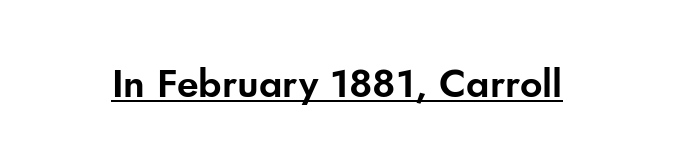
This is the regular roman posture of the typeface. Compared with undecorated copy, this sample adds a rule below the words. Is this a fixed-width face? No — the glyphs have proportional, varying widths. The glyphs in this specimen are sans serif. Inter-character spacing is left at the font's built-in metrics.
